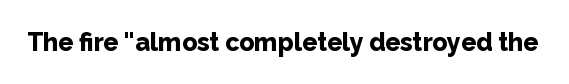
Q: Is the text bold? A: Yes.
Q: Is the text italic (slanted)? A: No, it is upright.
Q: Is the text underlined? A: No.
Q: Is the spacing between letters normal or unusually wide? A: Normal.
